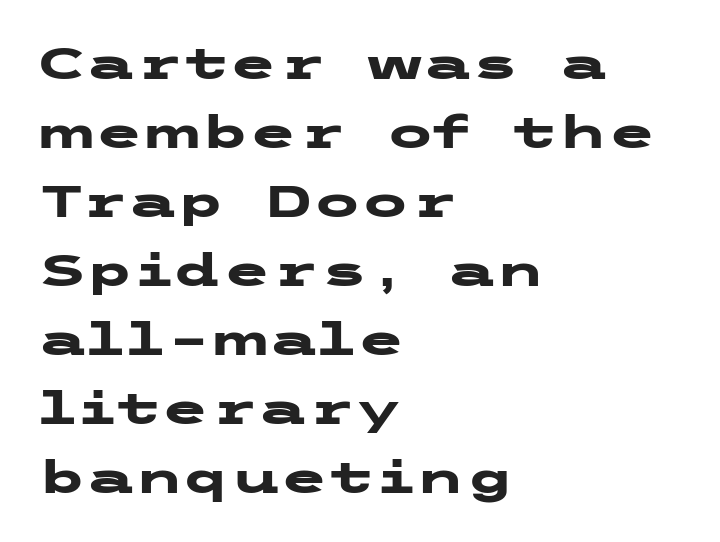
Bare-footed words on every line. Leftover space on each line is placed entirely after the last word. Are there feet on the stems? There aren't — it's a sans. This sample uses an upright cut, with every glyph sitting square on the baseline.
